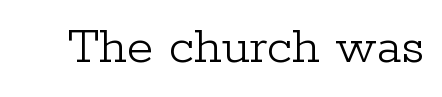
Vertical strokes here are truly vertical. No extra tracking has been applied to these lines. Varying glyph widths throughout — classic text-font behaviour. Letters have the restrained weight of plain body copy at most. Underlining? Definitely not there. Note: serifs present on the glyphs.
